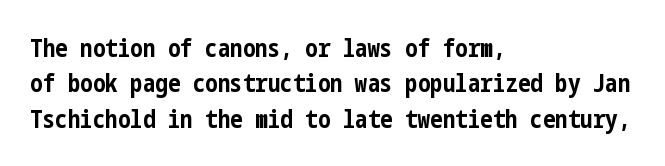
The image shows 25 px bold type, upright; set left-aligned, normal line spacing (1.42x), normal letter spacing, not underlined.
